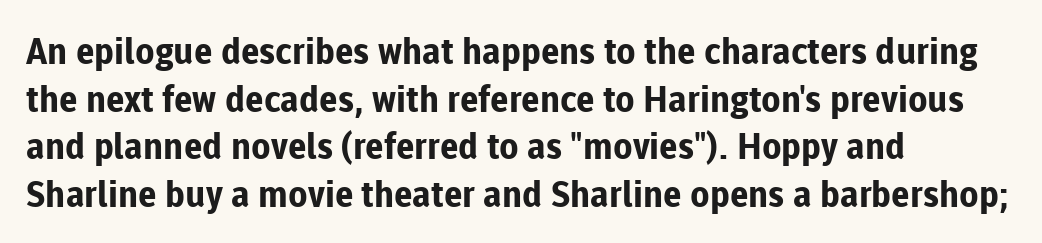
The image shows 36 px bold sans-serif type, upright; set left-aligned, normal line spacing (1.32x), normal letter spacing, not underlined; low stroke contrast and a medium x-height.
